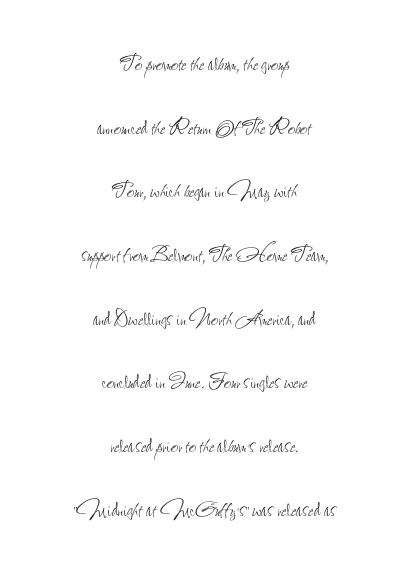
Q: Is the text bold? A: No.
Q: Is the text italic (slanted)? A: Yes.
Q: Is the text underlined? A: No.
Q: How is the paragraph aligned? A: Centered.
Q: Is the spacing between letters normal or unusually wide? A: Normal.
Q: Is the spacing between lines tight, normal or loose? A: Loose.
